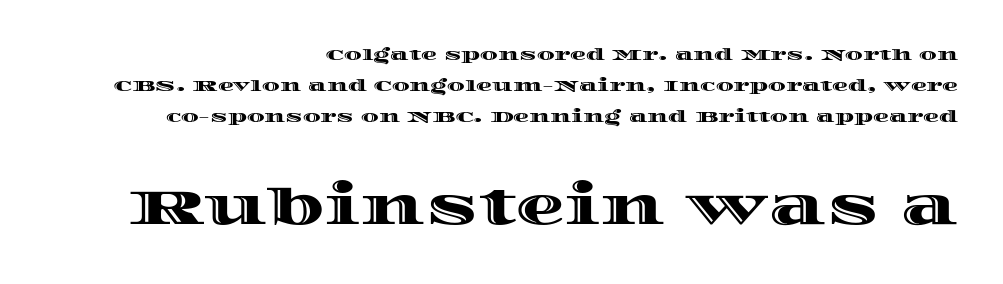
Q: Is the text italic (slanted)? A: No, it is upright.
Q: Is the text underlined? A: No.
Q: How is the paragraph aligned? A: Right-aligned.
Q: Is the spacing between letters normal or unusually wide? A: Normal.
Q: Is the spacing between lines tight, normal or loose? A: Loose.
Q: Which block of text is set in a larger size, the first (top) or the second (bottom)? A: The second (bottom) one.
Q: Width (condensed, normal, or wide)? A: Wide.
Q: x-height? A: Large.
Q: Monospaced? A: No.
